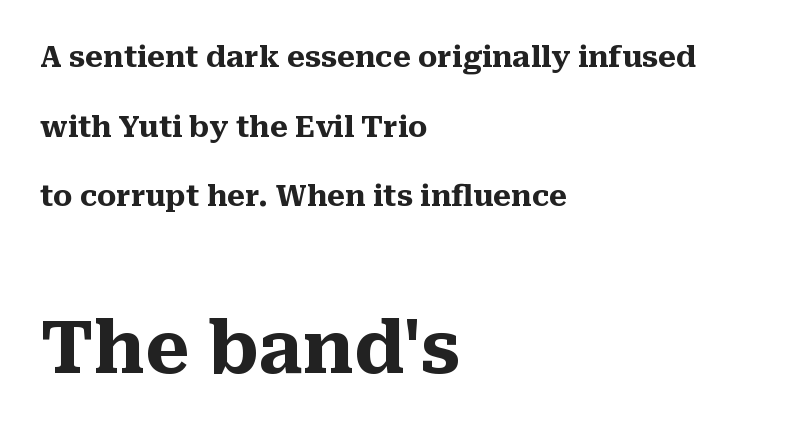
{"serif": "yes", "italic": "no", "bold": "yes", "weight": "heavy", "width": "normal", "stroke_contrast": "medium", "x_height": "medium", "monospaced": "no", "underline": "no", "align": "left", "line_spacing": "loose", "line_spacing_ratio": 2.4, "letter_spacing": "normal", "letter_spacing_em": 0.0, "larger_block": "second", "size_ratio": 2.48, "glyph_px": 72}
